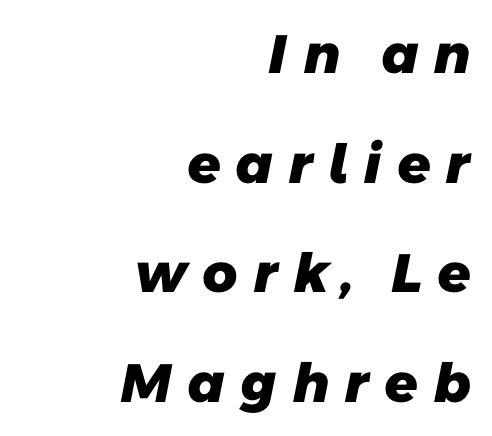
These lines are composed in type without serifs. The horizontal fit of the characters is loose and conspicuously gappy. A student would call this right alignment; a typographer would say flush right, rag left. Baseline-to-baseline distance is far greater than the letter height.
